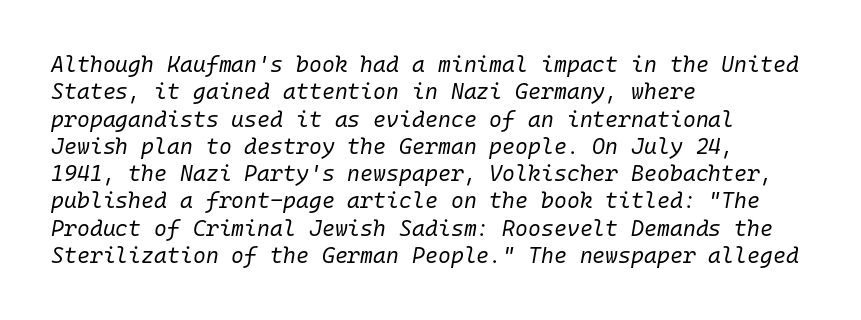
The image shows 22 px text type, italic (leaning right); set left-aligned, line spacing 1.24x, normal letter spacing, not underlined.
